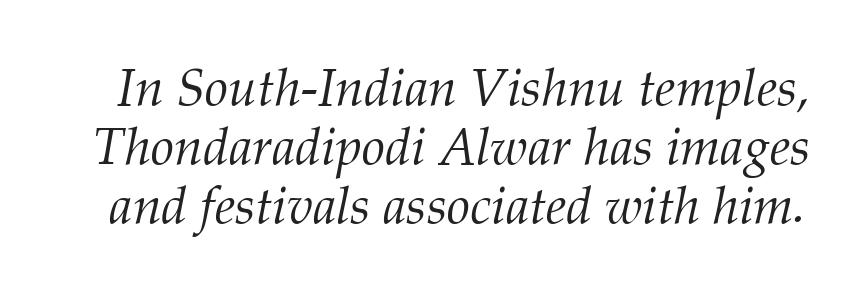
The image shows 52 px light serif type, italic (leaning right); set tight line spacing (1.13x), normal letter spacing, not underlined; medium stroke contrast and a medium x-height.
